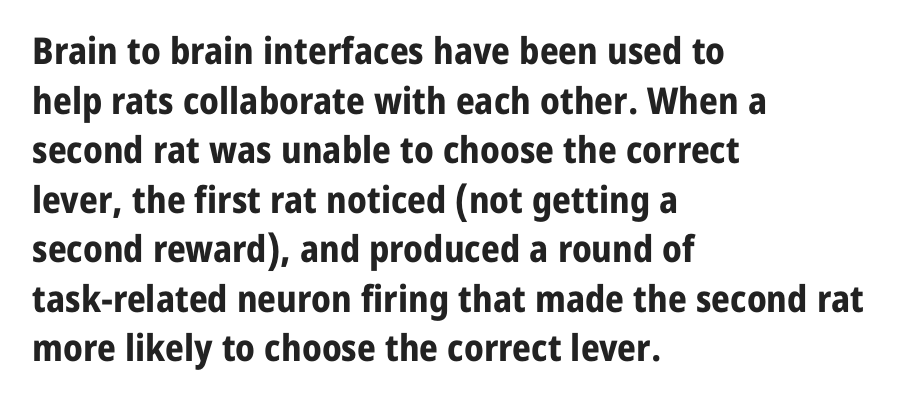
{"serif": "no", "italic": "no", "bold": "yes", "weight": "bold", "width": "normal", "stroke_contrast": "low", "x_height": "medium", "monospaced": "no", "underline": "no", "align": "left", "line_spacing": "normal", "line_spacing_ratio": 1.34, "letter_spacing": "normal", "letter_spacing_em": 0.0, "glyph_px": 37}
